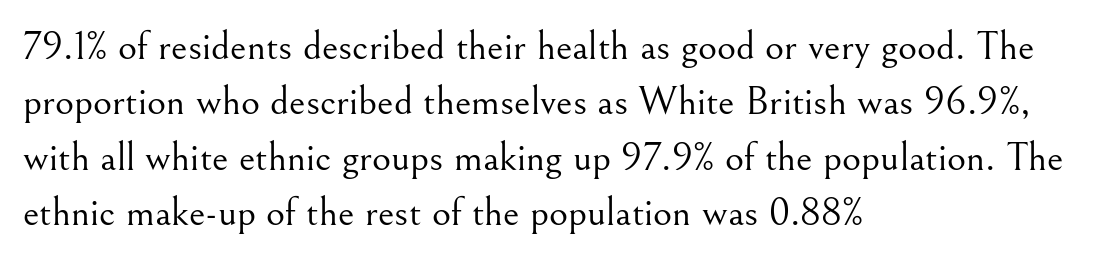
This is the regular roman posture of the typeface. Compared with typical paragraphs, the rows here are spaced about the same. Think of a printed novel: that variable character pitch is what you see here. Casual observation: everything's shoved over to the left. The rendering keeps characters at their native spacing.
